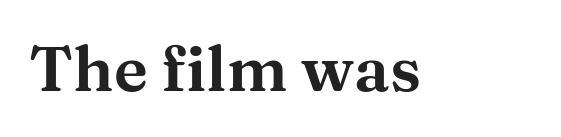
If you drew a line through each stem, it would be perfectly vertical. Note: serifs present on the glyphs. The passage shown is typed in a proportional face where columns would drift. Students, note that the glyphs here touch the page at normal intervals. The specimen omits any rule beneath the text block's lines.
